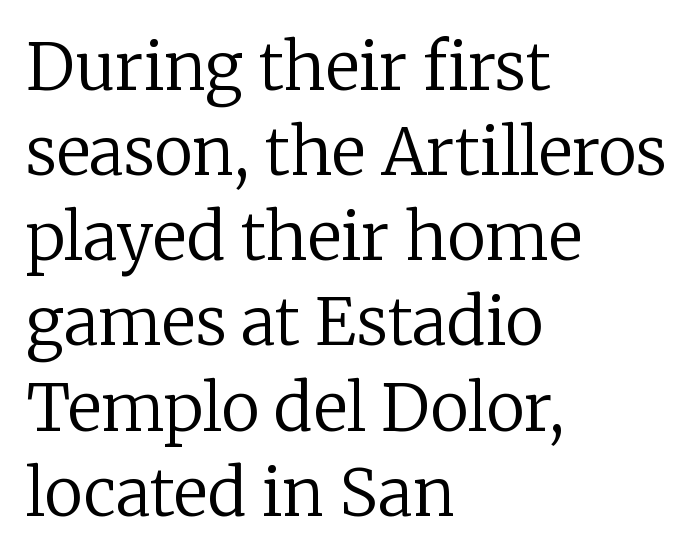
Q: Is the text bold? A: No.
Q: Is the text italic (slanted)? A: No, it is upright.
Q: Is the typeface a serif or a sans-serif typeface? A: Serif.
Q: Is the text underlined? A: No.
Q: How is the paragraph aligned? A: Left-aligned.
Q: Is the spacing between letters normal or unusually wide? A: Normal.
Q: Is the spacing between lines tight, normal or loose? A: Normal.
Q: Width (condensed, normal, or wide)? A: Normal.
Q: Stroke contrast? A: Low.
Q: x-height? A: Medium.
Q: Monospaced? A: No.
